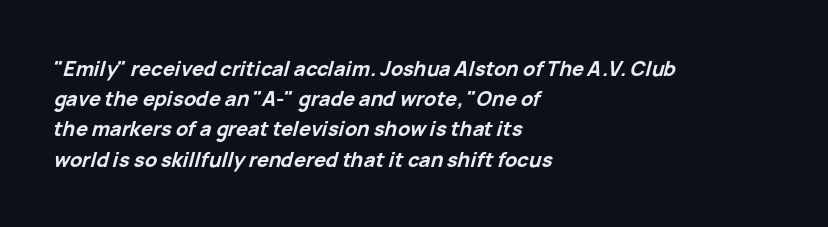
The image shows 20 px bold type, italic (leaning right); set left-aligned, normal line spacing (1.51x), normal letter spacing, not underlined.
